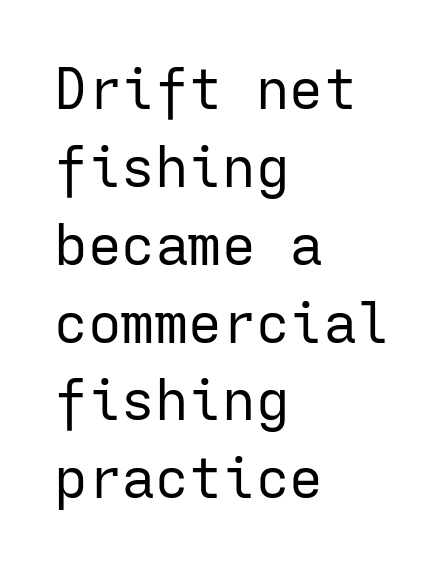
The image shows 56 px regular-weight sans-serif type, upright, monospaced; set left-aligned, normal line spacing (1.39x), normal letter spacing, not underlined; low stroke contrast and a medium x-height.
